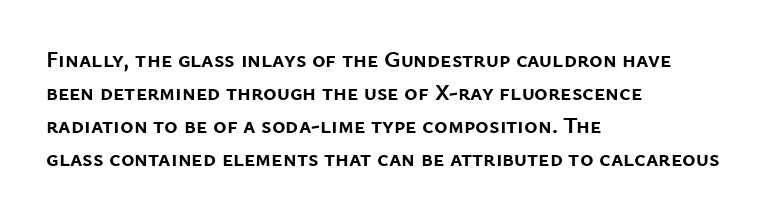
{"italic": "no", "bold": "yes", "underline": "no", "align": "left", "line_spacing": "normal", "line_spacing_ratio": 1.43, "letter_spacing": "normal", "letter_spacing_em": 0.0, "glyph_px": 23}
